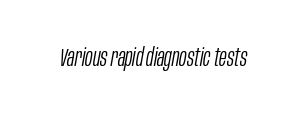
The image shows 25 px text type, italic (leaning right); set normal letter spacing, not underlined.
